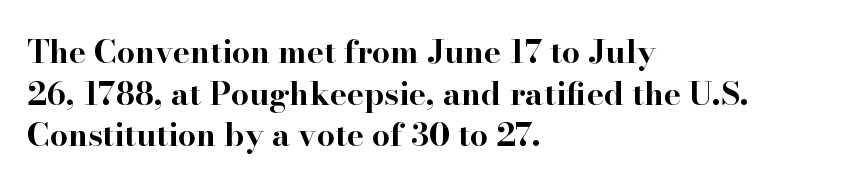
Q: Is the text bold? A: Yes.
Q: Is the text italic (slanted)? A: No, it is upright.
Q: Is the typeface a serif or a sans-serif typeface? A: Serif.
Q: Is the text underlined? A: No.
Q: How is the paragraph aligned? A: Left-aligned.
Q: Is the spacing between letters normal or unusually wide? A: Normal.
Q: Is the spacing between lines tight, normal or loose? A: Normal.
Q: Width (condensed, normal, or wide)? A: Wide.
Q: Stroke contrast? A: High.
Q: x-height? A: Small.
Q: Monospaced? A: No.
